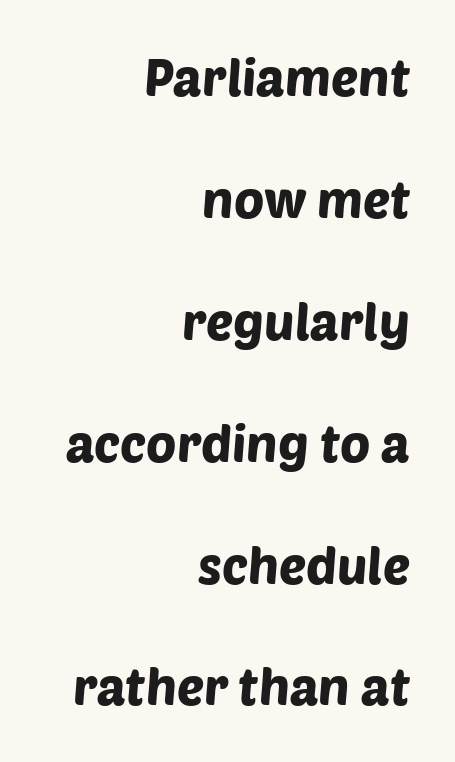
The image shows 51 px sans-serif type; set right-aligned, loose line spacing (2.39x), normal letter spacing, not underlined; low stroke contrast and a large x-height.
